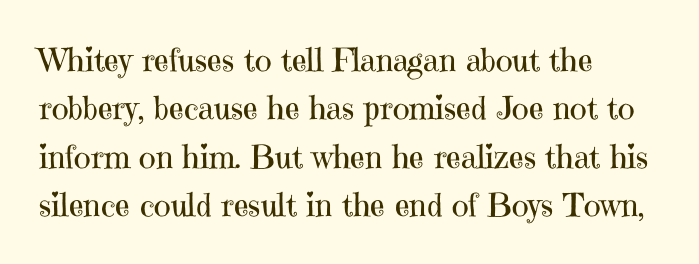
Character widths vary here, with narrow letters taking less room than wide ones. Lines of text with bare space underneath. Vertical stems look standard width or narrower in stroke. The typesetter chose a ragged-right arrangement here. The letters sit at their default tracking, neither squeezed nor spread.
